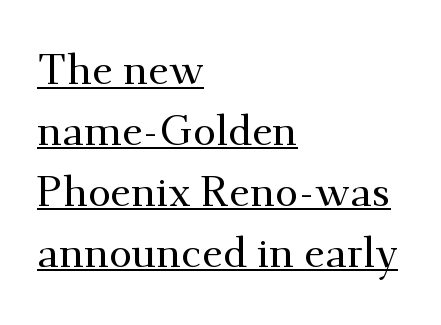
Q: Is the text italic (slanted)? A: No, it is upright.
Q: Is the typeface a serif or a sans-serif typeface? A: Serif.
Q: Is the text underlined? A: Yes.
Q: How is the paragraph aligned? A: Left-aligned.
Q: Is the spacing between letters normal or unusually wide? A: Normal.
Q: Is the spacing between lines tight, normal or loose? A: Normal.
Q: Width (condensed, normal, or wide)? A: Normal.
Q: Stroke contrast? A: Medium.
Q: x-height? A: Small.
Q: Monospaced? A: No.
